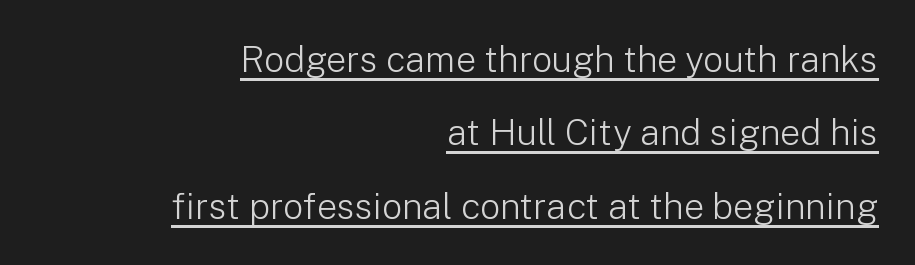
The image shows 36 px light sans-serif type, upright; set right-aligned, loose line spacing (2.04x), normal letter spacing, underlined; low stroke contrast and a medium x-height.
